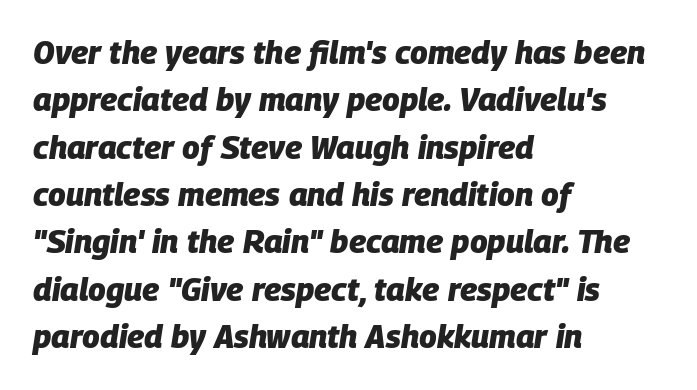
{"italic": "yes", "lean": "right", "slant_degrees": 9, "bold": "yes", "weight": "heavy", "width": "normal", "stroke_contrast": "low", "x_height": "large", "monospaced": "no", "underline": "no", "align": "left", "line_spacing": "normal", "line_spacing_ratio": 1.48, "letter_spacing": "normal", "letter_spacing_em": 0.0, "glyph_px": 32}
